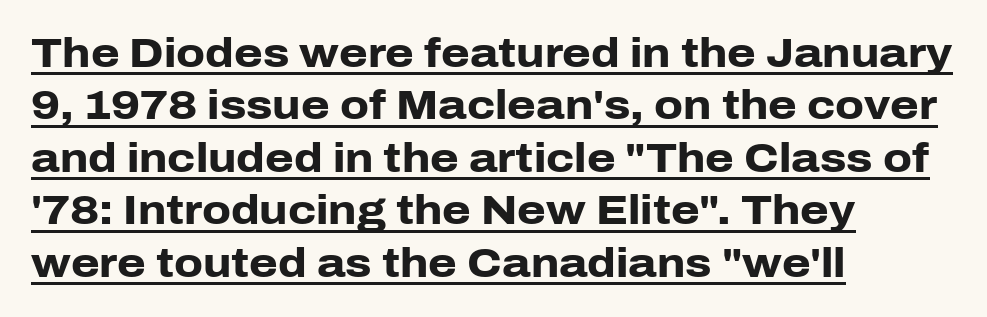
Q: Is the text bold? A: Yes.
Q: Is the text italic (slanted)? A: No, it is upright.
Q: Is the typeface a serif or a sans-serif typeface? A: Sans-serif.
Q: Is the text underlined? A: Yes.
Q: How is the paragraph aligned? A: Left-aligned.
Q: Is the spacing between letters normal or unusually wide? A: Normal.
Q: Is the spacing between lines tight, normal or loose? A: Normal.
Q: Width (condensed, normal, or wide)? A: Normal.
Q: Stroke contrast? A: Low.
Q: x-height? A: Medium.
Q: Monospaced? A: No.
